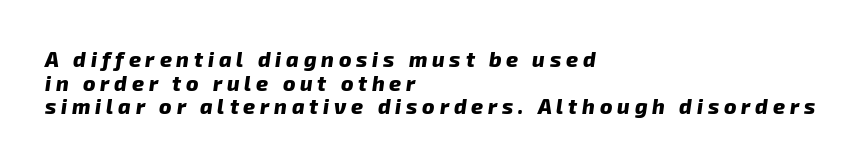
The image shows 21 px bold type; set left-aligned, tight line spacing (1.13x), unusually wide letter spacing (+0.23 em), not underlined.
